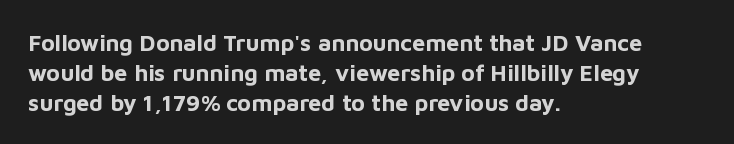
Q: Is the text bold? A: Yes.
Q: Is the text italic (slanted)? A: No, it is upright.
Q: Is the text underlined? A: No.
Q: How is the paragraph aligned? A: Left-aligned.
Q: Is the spacing between letters normal or unusually wide? A: Normal.
Q: Is the spacing between lines tight, normal or loose? A: Normal.
